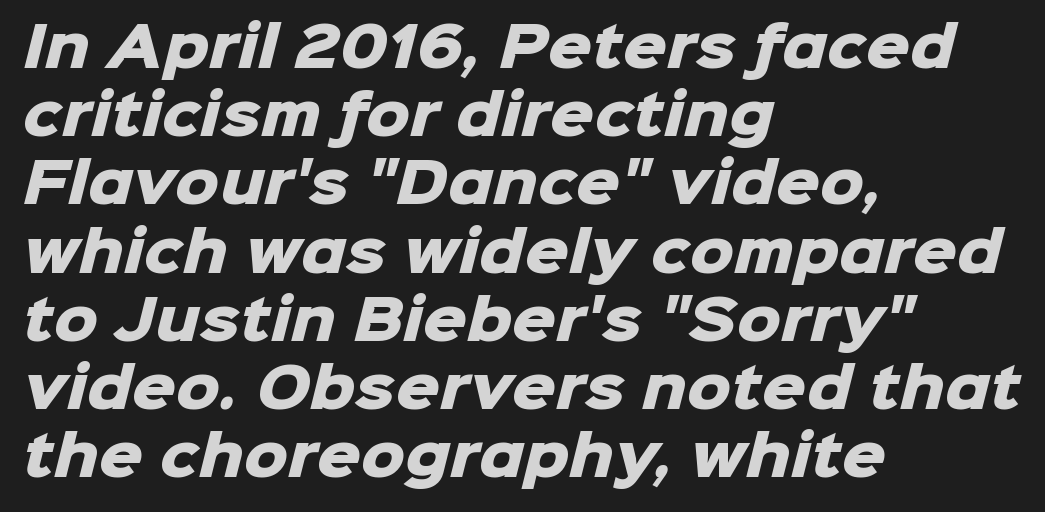
{"serif": "no", "bold": "yes", "weight": "heavy", "width": "normal", "stroke_contrast": "low", "x_height": "medium", "monospaced": "no", "underline": "no", "align": "left", "line_spacing_ratio": 1.24, "letter_spacing": "normal", "letter_spacing_em": 0.0, "glyph_px": 55}
